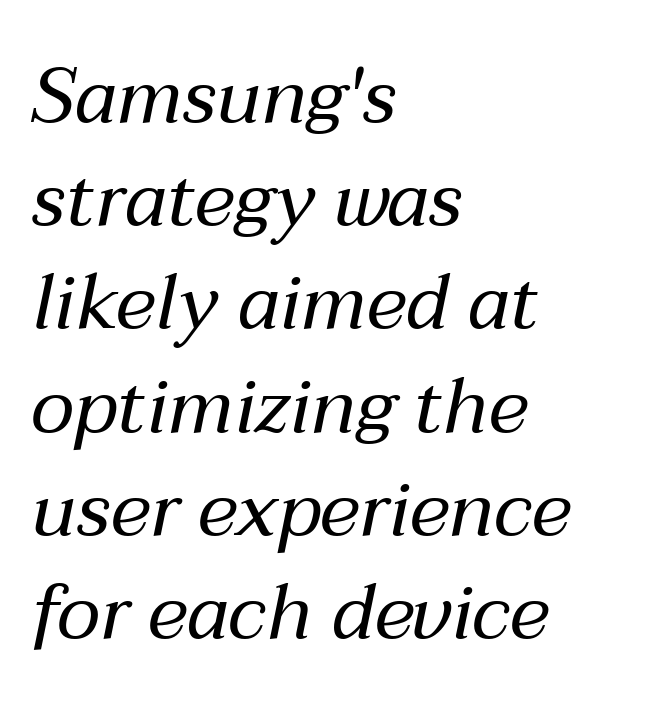
{"italic": "yes", "lean": "right", "slant_degrees": 12, "bold": "no", "weight": "regular", "width": "normal", "stroke_contrast": "medium", "x_height": "medium", "monospaced": "no", "underline": "no", "align": "left", "line_spacing": "normal", "line_spacing_ratio": 1.34, "letter_spacing": "normal", "letter_spacing_em": 0.0, "glyph_px": 77}
